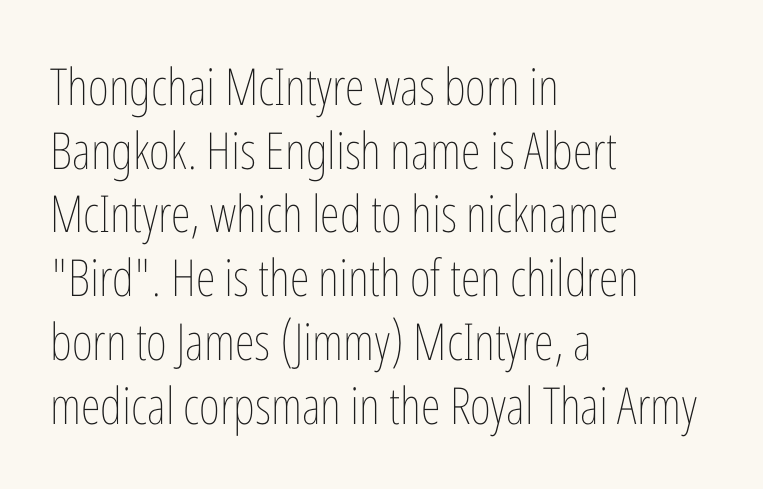
The image shows 51 px thin, condensed type, upright; set left-aligned, normal line spacing (1.25x), normal letter spacing, not underlined; low stroke contrast and a medium x-height.
